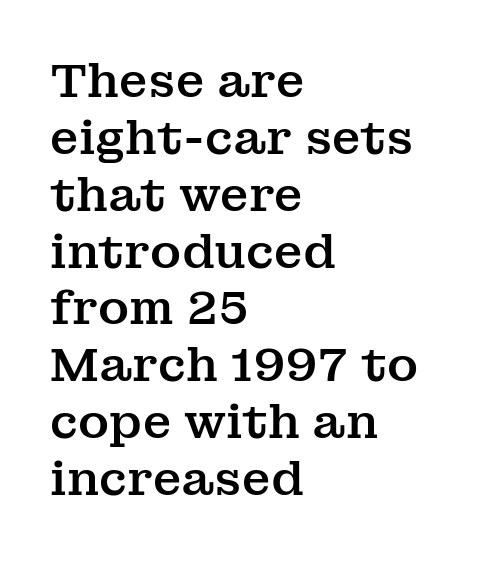
{"serif": "yes", "italic": "no", "width": "normal", "stroke_contrast": "medium", "x_height": "medium", "monospaced": "no", "underline": "no", "align": "left", "line_spacing_ratio": 1.21, "letter_spacing": "normal", "letter_spacing_em": 0.0, "glyph_px": 47}
